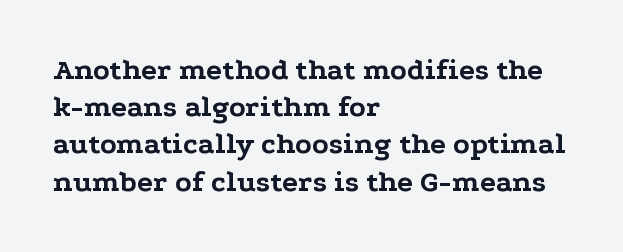
Q: Is the text bold? A: Yes.
Q: Is the text italic (slanted)? A: No, it is upright.
Q: Is the typeface a serif or a sans-serif typeface? A: Serif.
Q: Is the text underlined? A: No.
Q: How is the paragraph aligned? A: Left-aligned.
Q: Is the spacing between letters normal or unusually wide? A: Normal.
Q: Width (condensed, normal, or wide)? A: Wide.
Q: Stroke contrast? A: Low.
Q: x-height? A: Medium.
Q: Monospaced? A: No.
